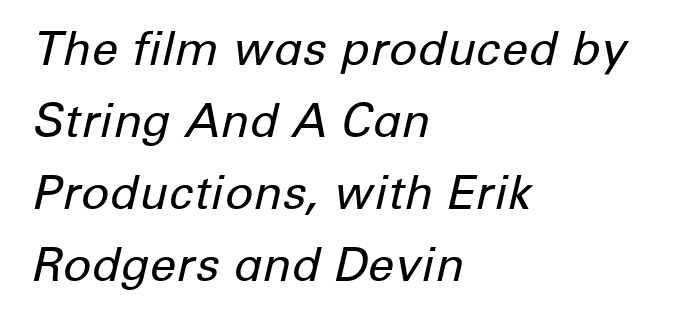
The image shows 47 px regular-weight type, italic (leaning right); set left-aligned, normal line spacing (1.53x), normal letter spacing, not underlined; low stroke contrast and a medium x-height.
